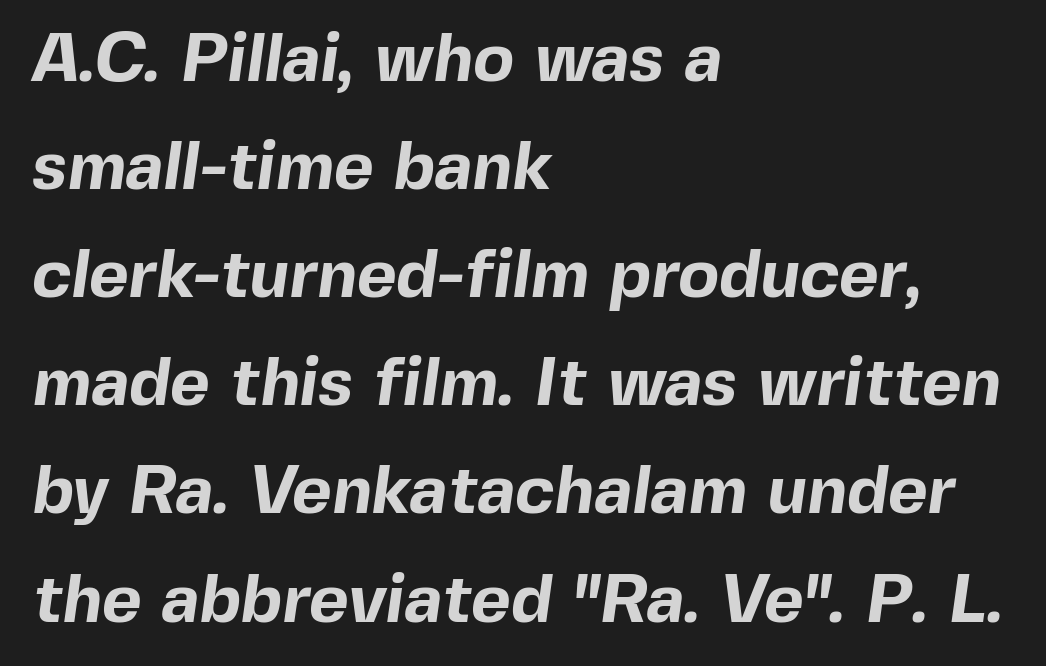
The image shows 68 px bold sans-serif type; set left-aligned, normal line spacing (1.59x), normal letter spacing, not underlined; a medium x-height.
